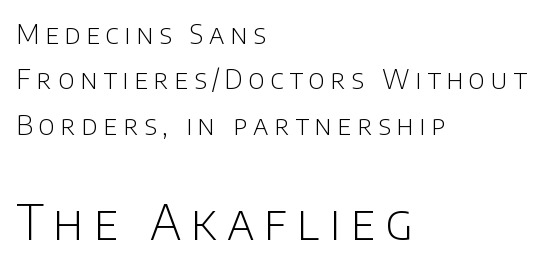
{"serif": "no", "italic": "no", "bold": "no", "weight": "light", "width": "normal", "stroke_contrast": "low", "x_height": "large", "monospaced": "no", "underline": "no", "align": "left", "line_spacing": "normal", "line_spacing_ratio": 1.68, "letter_spacing": "wide", "letter_spacing_em": 0.21, "larger_block": "second", "size_ratio": 1.78, "glyph_px": 48}
